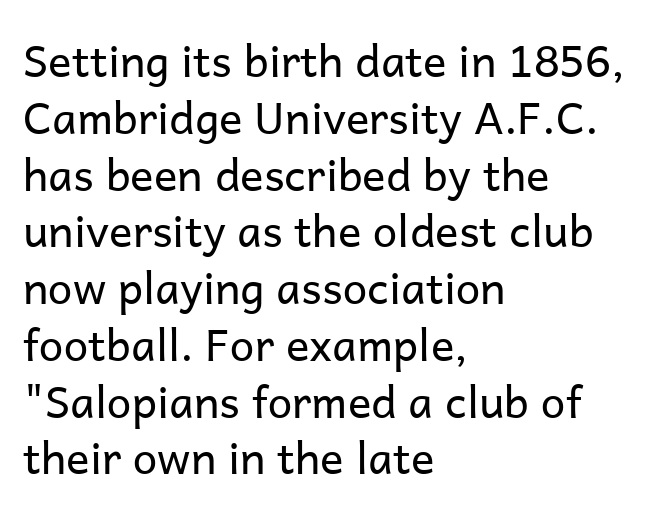
Q: Is the text bold? A: No.
Q: Is the text italic (slanted)? A: No, it is upright.
Q: Is the typeface a serif or a sans-serif typeface? A: Sans-serif.
Q: Is the text underlined? A: No.
Q: How is the paragraph aligned? A: Left-aligned.
Q: Is the spacing between letters normal or unusually wide? A: Normal.
Q: Is the spacing between lines tight, normal or loose? A: Normal.
Q: Width (condensed, normal, or wide)? A: Normal.
Q: Stroke contrast? A: Low.
Q: x-height? A: Medium.
Q: Monospaced? A: No.
